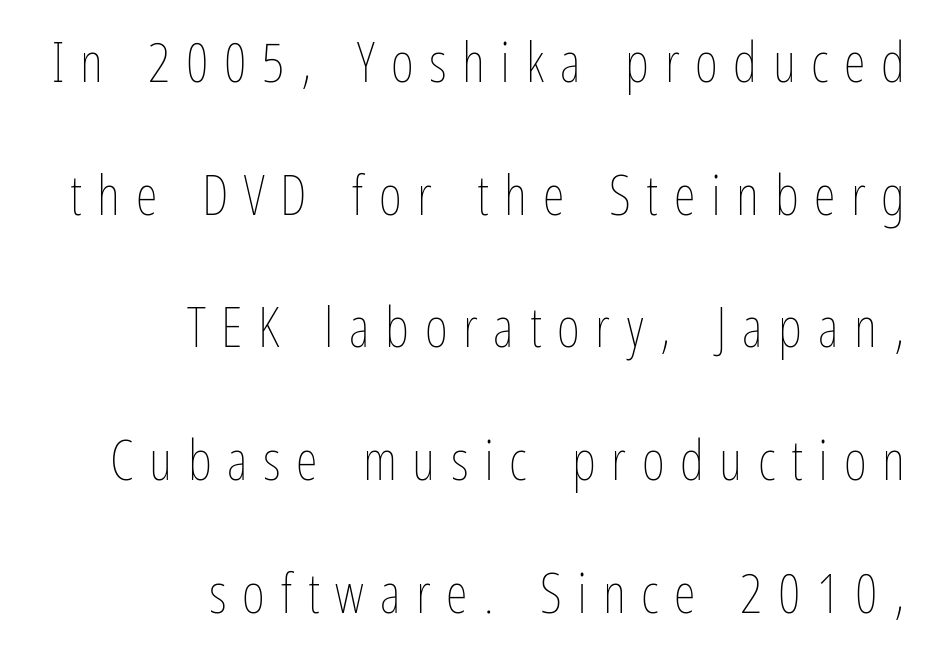
Compared with a typical body face, this is equally light or lighter still. In terms of letterspacing, this is a distinctly airy, spread setting. Rule under the text: the space is simply empty. A great deal of white space separates one row of letters from the next. Every stem runs plumb, perpendicular to the baseline.
